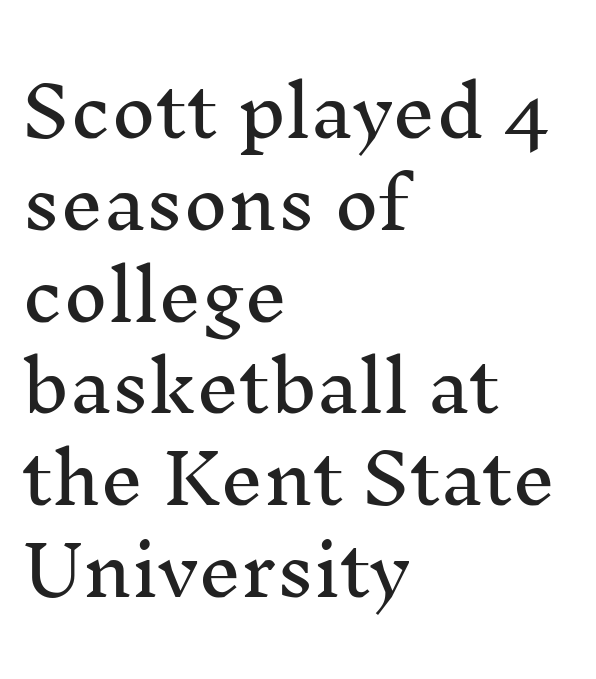
{"serif": "yes", "italic": "no", "width": "normal", "stroke_contrast": "medium", "x_height": "medium", "monospaced": "no", "underline": "no", "align": "left", "line_spacing": "normal", "line_spacing_ratio": 1.35, "letter_spacing": "normal", "letter_spacing_em": 0.0, "glyph_px": 68}
